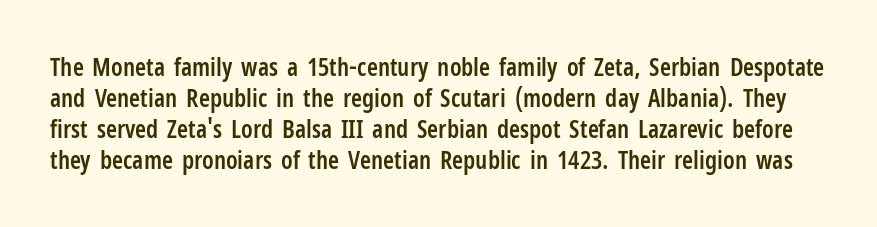
The image shows 25 px text type, upright; set line spacing 1.24x, normal letter spacing, not underlined.
